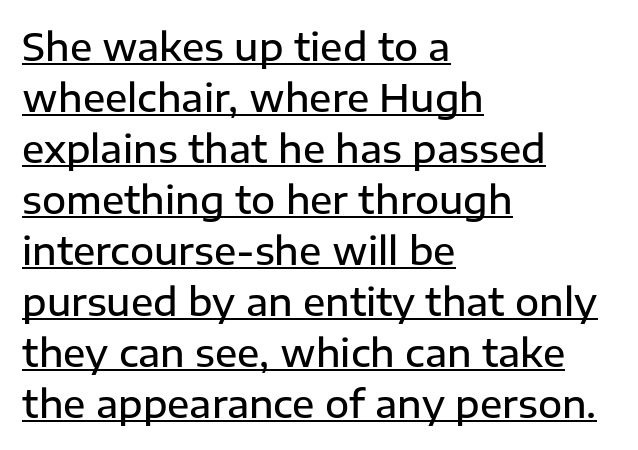
The image shows 37 px semibold sans-serif type, upright; set left-aligned, normal line spacing (1.38x), normal letter spacing, underlined; low stroke contrast and a medium x-height.
